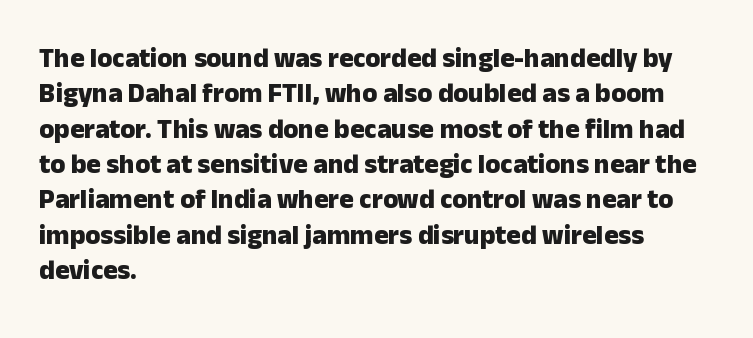
Q: Is the text bold? A: Yes.
Q: Is the text italic (slanted)? A: No, it is upright.
Q: Is the text underlined? A: No.
Q: How is the paragraph aligned? A: Left-aligned.
Q: Is the spacing between letters normal or unusually wide? A: Normal.
Q: Is the spacing between lines tight, normal or loose? A: Normal.
